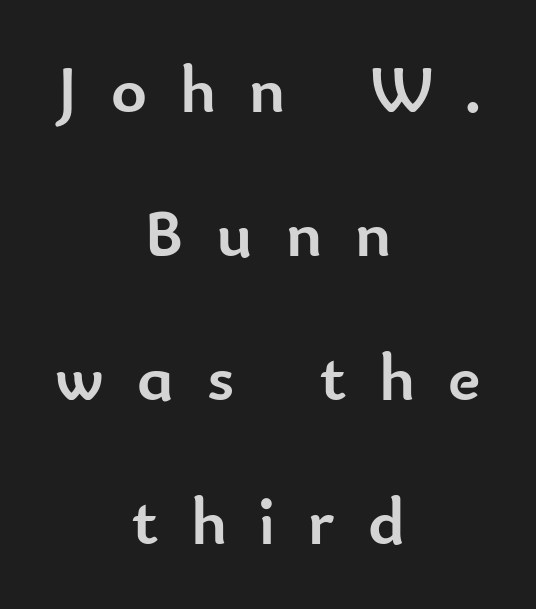
Characters remain perfectly vertical along every line. The space between consecutive lines is lavish. The face used here is proportionally spaced, like ordinary book or web type. These lines are centered, leaving both edges ragged.
